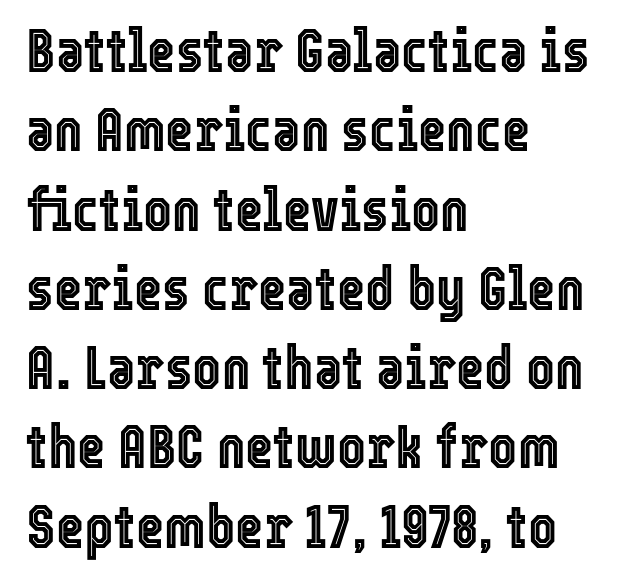
The image shows 61 px condensed type, upright; set left-aligned, normal line spacing (1.3x), normal letter spacing, not underlined; a medium x-height.
